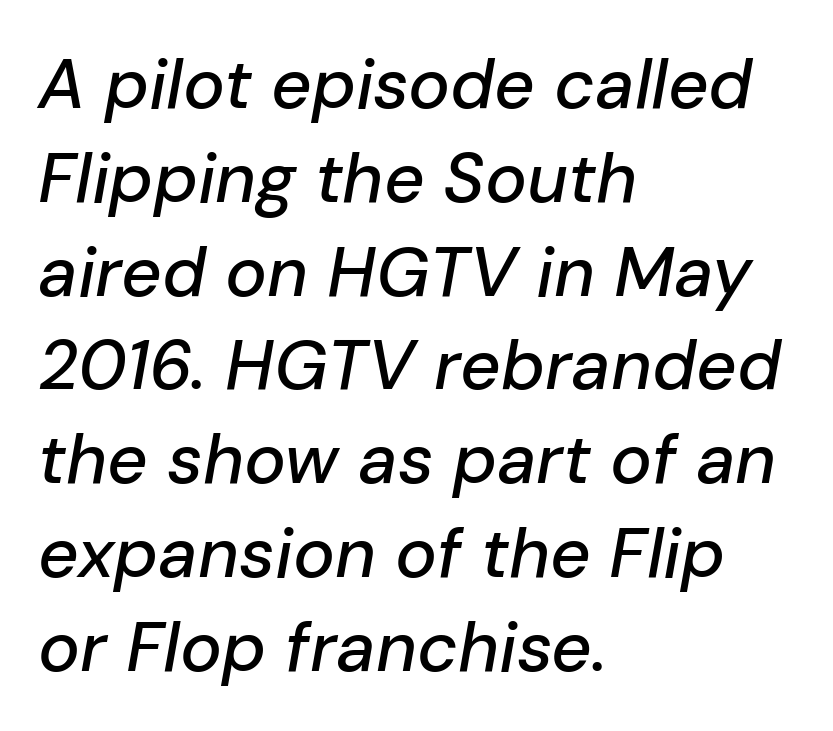
{"italic": "yes", "lean": "right", "slant_degrees": 10, "width": "normal", "stroke_contrast": "low", "x_height": "medium", "monospaced": "no", "underline": "no", "align": "left", "line_spacing": "normal", "line_spacing_ratio": 1.34, "letter_spacing": "normal", "letter_spacing_em": 0.0, "glyph_px": 70}
